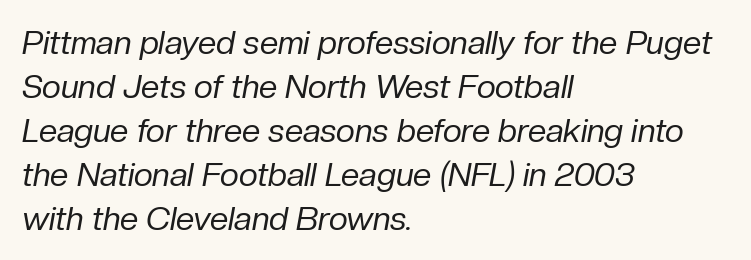
Q: Is the text bold? A: No.
Q: Is the text italic (slanted)? A: Yes, it leans right by about 10 degrees.
Q: Is the text underlined? A: No.
Q: How is the paragraph aligned? A: Left-aligned.
Q: Is the spacing between letters normal or unusually wide? A: Normal.
Q: Is the spacing between lines tight, normal or loose? A: Normal.
Q: Width (condensed, normal, or wide)? A: Normal.
Q: Stroke contrast? A: Low.
Q: x-height? A: Medium.
Q: Monospaced? A: No.
